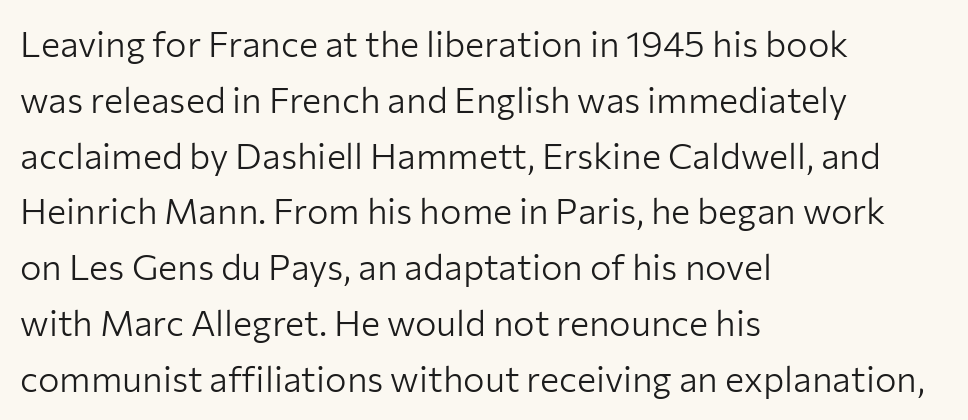
This sample has the flowing, uneven cadence of proportional lettering. In terms of letterspacing, this is plain default setting. A normal amount of white space separates one row of letters from the next. The glyphs in this specimen are sans serif. Type without underlining.
